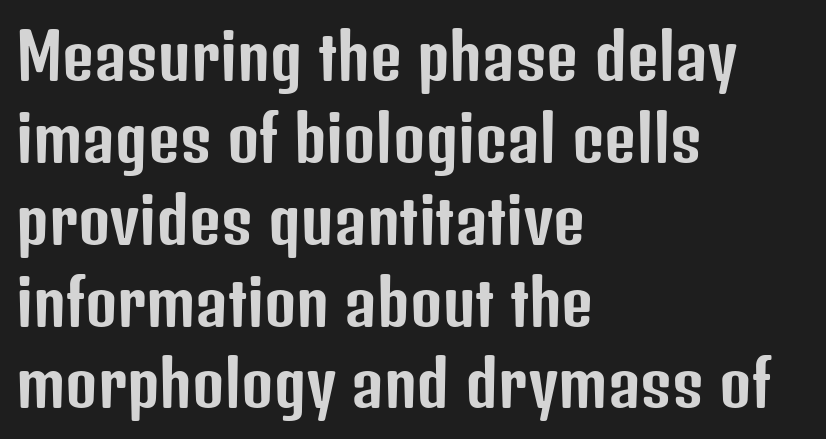
Here the glyphs are tracked normally, forming tight word shapes. The letters advance in unequal steps, a hallmark of proportional type. Italic? Not at all — the glyphs are vertical. To sum up the face: it is a sans, with no serifs. The space directly below the letters is spotless.
